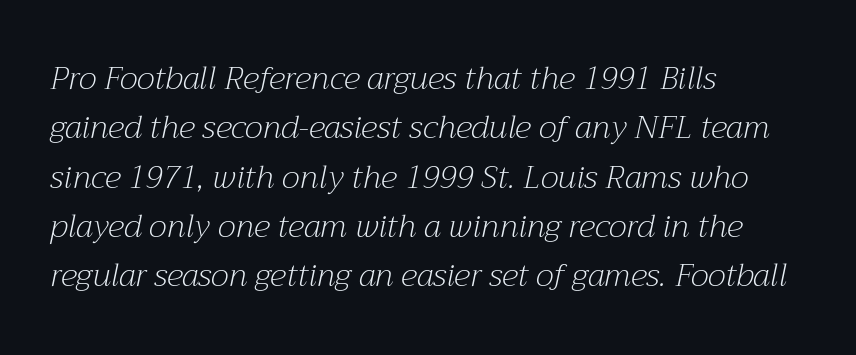
Q: Is the text bold? A: No.
Q: Is the text italic (slanted)? A: Yes, it leans right by about 12 degrees.
Q: Is the typeface a serif or a sans-serif typeface? A: Serif.
Q: Is the text underlined? A: No.
Q: How is the paragraph aligned? A: Left-aligned.
Q: Is the spacing between letters normal or unusually wide? A: Normal.
Q: Is the spacing between lines tight, normal or loose? A: Normal.
Q: Width (condensed, normal, or wide)? A: Normal.
Q: Stroke contrast? A: Medium.
Q: x-height? A: Medium.
Q: Monospaced? A: No.
